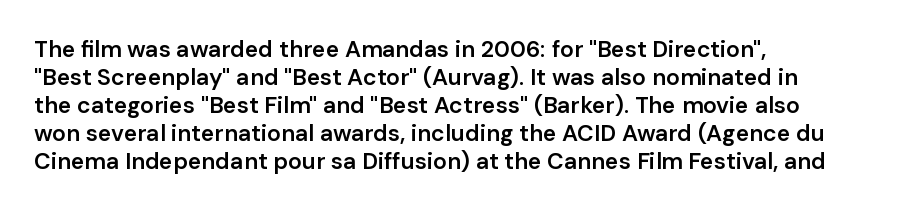
{"italic": "no", "bold": "semi", "underline": "no", "align": "left", "line_spacing_ratio": 1.22, "letter_spacing": "normal", "letter_spacing_em": 0.0, "glyph_px": 23}
